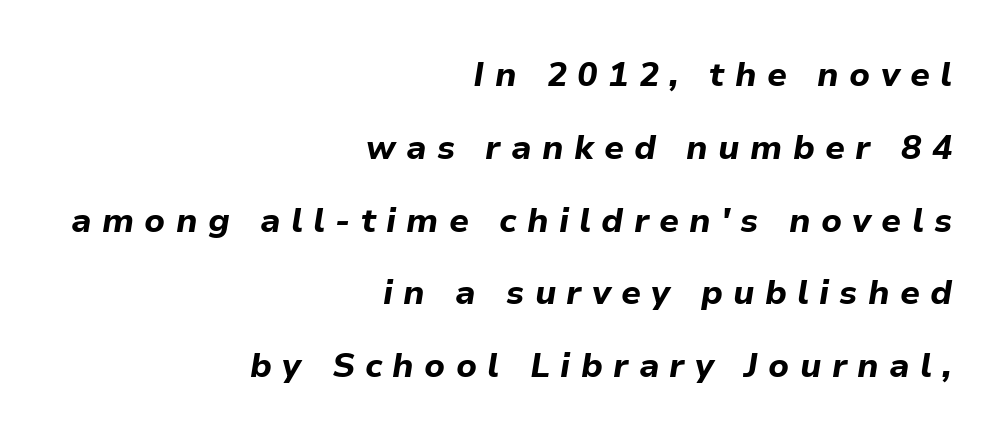
{"italic": "yes", "lean": "right", "slant_degrees": 9, "bold": "yes", "weight": "bold", "width": "normal", "stroke_contrast": "low", "x_height": "medium", "monospaced": "no", "underline": "no", "align": "right", "line_spacing": "loose", "line_spacing_ratio": 2.14, "letter_spacing": "wide", "letter_spacing_em": 0.3, "glyph_px": 34}
